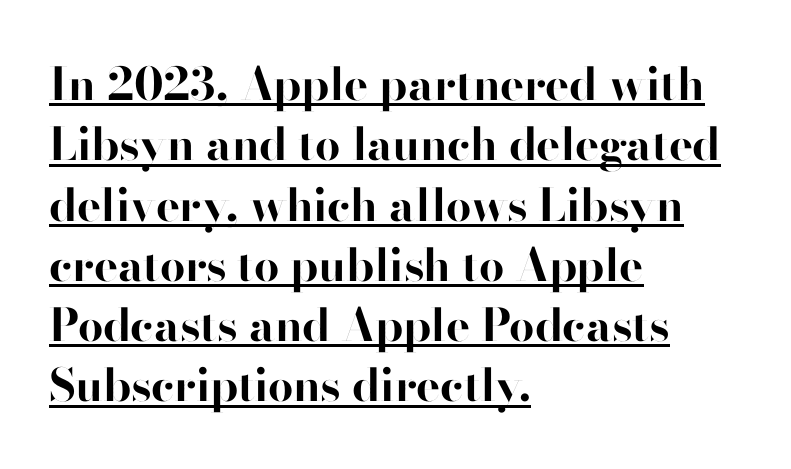
The letterforms sit shoulder to shoulder at normal distance. Leading: standard. The letters are bold, with thick, heavy strokes. Every character sits straight up, as roman type does. Is this a fixed-width face? No — the glyphs have proportional, varying widths. Typeset ragged right — the left edge is the straight one.
